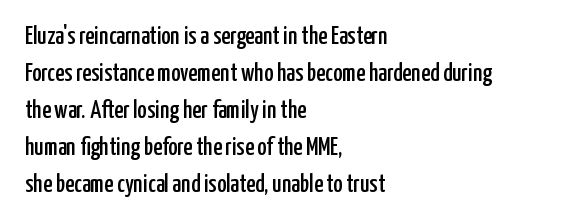
Q: Is the text italic (slanted)? A: No, it is upright.
Q: Is the text underlined? A: No.
Q: How is the paragraph aligned? A: Left-aligned.
Q: Is the spacing between letters normal or unusually wide? A: Normal.
Q: Is the spacing between lines tight, normal or loose? A: Normal.
